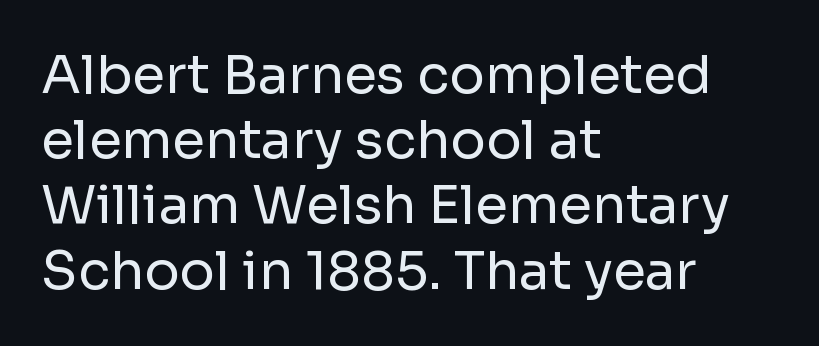
The weight tops out at a normal text grade. The lettering stays uniformly vertical, giving the passage a roman look. The foot of each line stays bare and open. Note the varied advance widths — an 'i' is clearly narrower than an 'm'. Nope, no serifs anywhere on these letters. The face used here is rendered with its standard letterfit.
